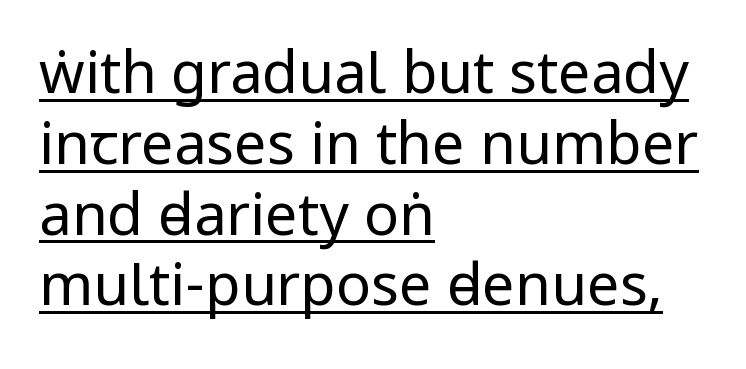
Q: Is the text bold? A: No.
Q: Is the text italic (slanted)? A: No, it is upright.
Q: Is the typeface a serif or a sans-serif typeface? A: Sans-serif.
Q: Is the text underlined? A: Yes.
Q: How is the paragraph aligned? A: Left-aligned.
Q: Is the spacing between letters normal or unusually wide? A: Normal.
Q: Width (condensed, normal, or wide)? A: Condensed.
Q: Stroke contrast? A: Low.
Q: x-height? A: Large.
Q: Monospaced? A: No.
